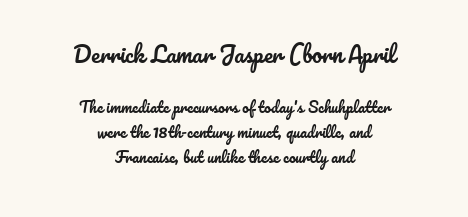
{"underline": "no", "align": "center", "line_spacing": "normal", "line_spacing_ratio": 1.67, "letter_spacing": "normal", "letter_spacing_em": 0.0, "larger_block": "first", "size_ratio": 1.47, "glyph_px": 22}
